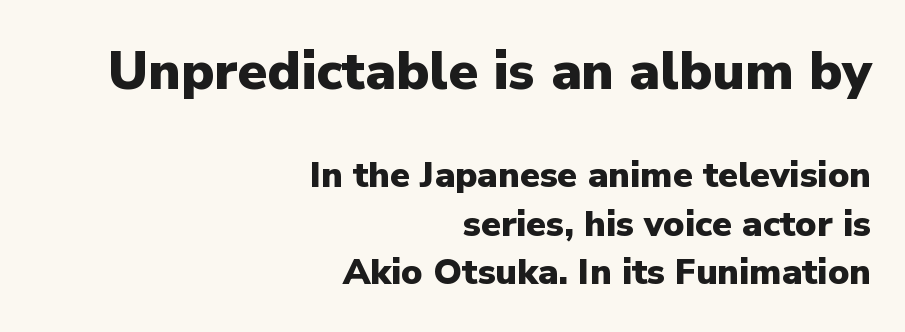
Q: Is the text bold? A: Yes.
Q: Is the text italic (slanted)? A: No, it is upright.
Q: Is the typeface a serif or a sans-serif typeface? A: Sans-serif.
Q: Is the text underlined? A: No.
Q: How is the paragraph aligned? A: Right-aligned.
Q: Is the spacing between letters normal or unusually wide? A: Normal.
Q: Is the spacing between lines tight, normal or loose? A: Normal.
Q: Which block of text is set in a larger size, the first (top) or the second (bottom)? A: The first (top) one.
Q: Width (condensed, normal, or wide)? A: Normal.
Q: Stroke contrast? A: Low.
Q: x-height? A: Medium.
Q: Monospaced? A: No.
